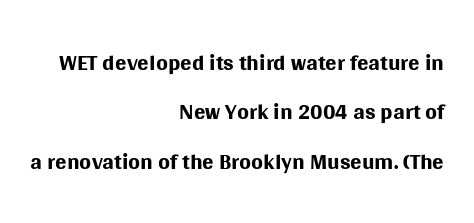
Q: Is the text bold? A: No.
Q: Is the text italic (slanted)? A: No, it is upright.
Q: Is the typeface a serif or a sans-serif typeface? A: Sans-serif.
Q: Is the text underlined? A: No.
Q: How is the paragraph aligned? A: Right-aligned.
Q: Is the spacing between letters normal or unusually wide? A: Normal.
Q: Is the spacing between lines tight, normal or loose? A: Normal.
Q: Width (condensed, normal, or wide)? A: Normal.
Q: Stroke contrast? A: Medium.
Q: x-height? A: Large.
Q: Monospaced? A: No.
